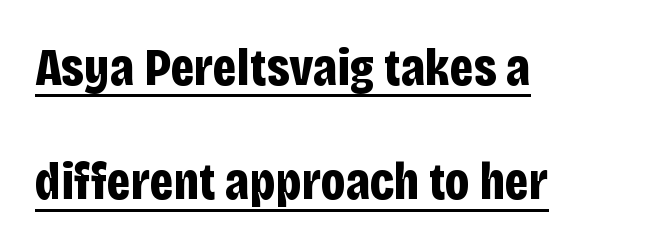
{"serif": "no", "italic": "no", "bold": "yes", "weight": "bold", "width": "condensed", "stroke_contrast": "low", "x_height": "large", "monospaced": "no", "underline": "yes", "align": "left", "line_spacing": "loose", "line_spacing_ratio": 2.16, "letter_spacing": "normal", "letter_spacing_em": 0.0, "glyph_px": 53}
